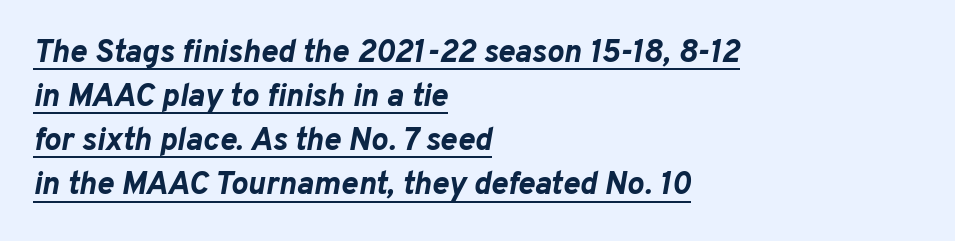
Q: Is the text bold? A: Yes.
Q: Is the text italic (slanted)? A: Yes, it leans right by about 10 degrees.
Q: Is the text underlined? A: Yes.
Q: How is the paragraph aligned? A: Left-aligned.
Q: Is the spacing between letters normal or unusually wide? A: Normal.
Q: Is the spacing between lines tight, normal or loose? A: Normal.
Q: Width (condensed, normal, or wide)? A: Normal.
Q: Stroke contrast? A: Low.
Q: x-height? A: Medium.
Q: Monospaced? A: No.
